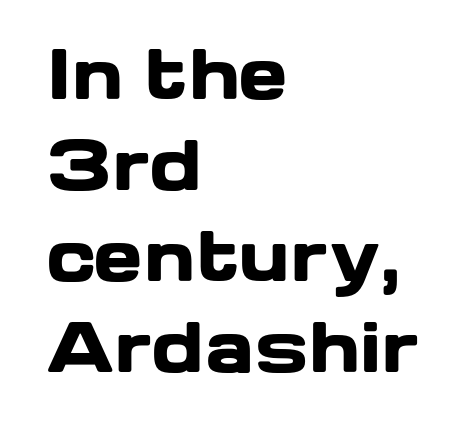
Each glyph is drawn with heavy, bold strokes. Unmarked baselines from the first word to the last. The setting favours the left margin, as ordinary paragraphs usually do. Words appear dense and cohesive because spacing is normal. A typesetter would call this proportional, since set widths differ per character.
